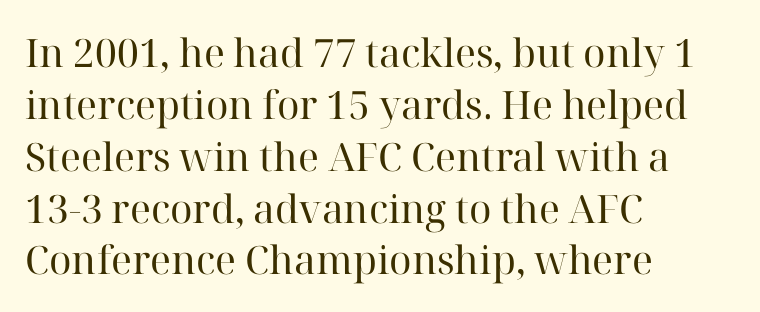
Q: Is the text bold? A: No.
Q: Is the text italic (slanted)? A: No, it is upright.
Q: Is the typeface a serif or a sans-serif typeface? A: Serif.
Q: Is the text underlined? A: No.
Q: How is the paragraph aligned? A: Left-aligned.
Q: Is the spacing between letters normal or unusually wide? A: Normal.
Q: Is the spacing between lines tight, normal or loose? A: Normal.
Q: Width (condensed, normal, or wide)? A: Normal.
Q: Stroke contrast? A: High.
Q: x-height? A: Medium.
Q: Monospaced? A: No.
